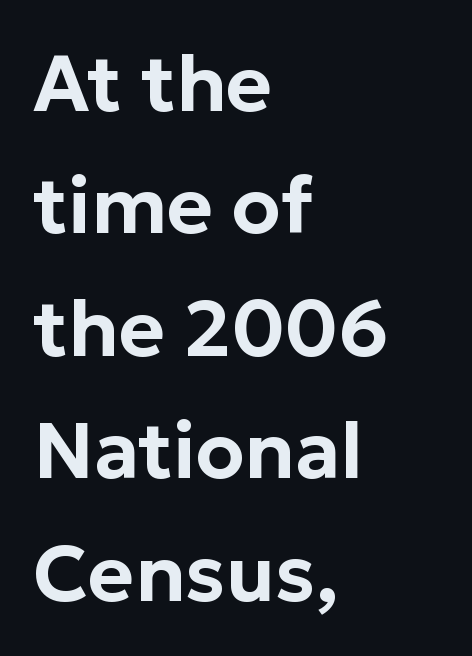
{"serif": "no", "italic": "no", "width": "normal", "stroke_contrast": "low", "x_height": "medium", "monospaced": "no", "underline": "no", "align": "left", "line_spacing": "normal", "line_spacing_ratio": 1.55, "letter_spacing": "normal", "letter_spacing_em": 0.0, "glyph_px": 79}
